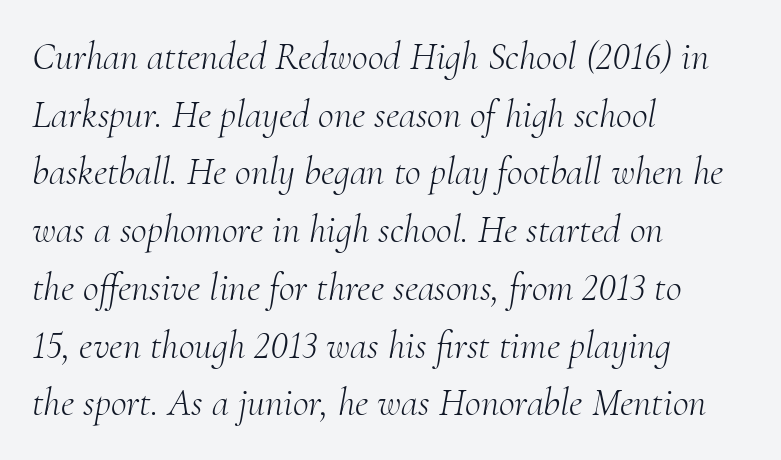
The image shows 39 px light serif type, italic (leaning right); set left-aligned, normal line spacing (1.48x), normal letter spacing, not underlined; medium stroke contrast and a small x-height.
